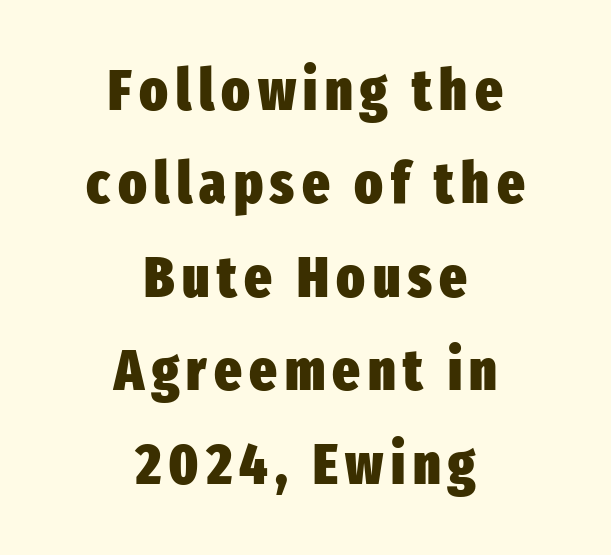
The image shows 58 px heavy, condensed sans-serif type, upright; set centered, normal line spacing (1.61x), not underlined; low stroke contrast and a medium x-height.
